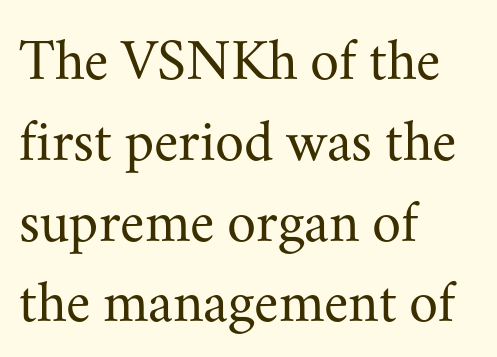
The image shows 59 px regular-weight serif type, upright; set left-aligned, normal line spacing (1.37x), normal letter spacing, not underlined; medium stroke contrast and a small x-height.
